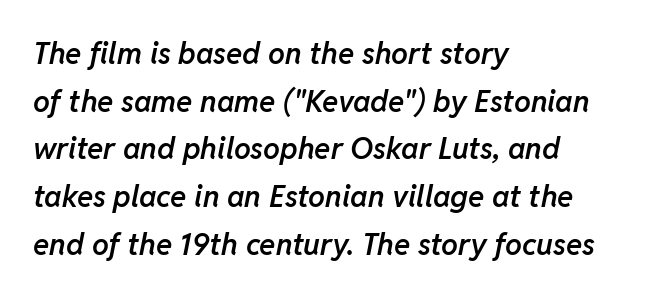
Q: Is the text bold? A: Semi-bold.
Q: Is the text italic (slanted)? A: Yes, it leans right by about 11 degrees.
Q: Is the text underlined? A: No.
Q: How is the paragraph aligned? A: Left-aligned.
Q: Is the spacing between letters normal or unusually wide? A: Normal.
Q: Is the spacing between lines tight, normal or loose? A: Normal.
Q: Width (condensed, normal, or wide)? A: Normal.
Q: Stroke contrast? A: Low.
Q: x-height? A: Medium.
Q: Monospaced? A: No.
